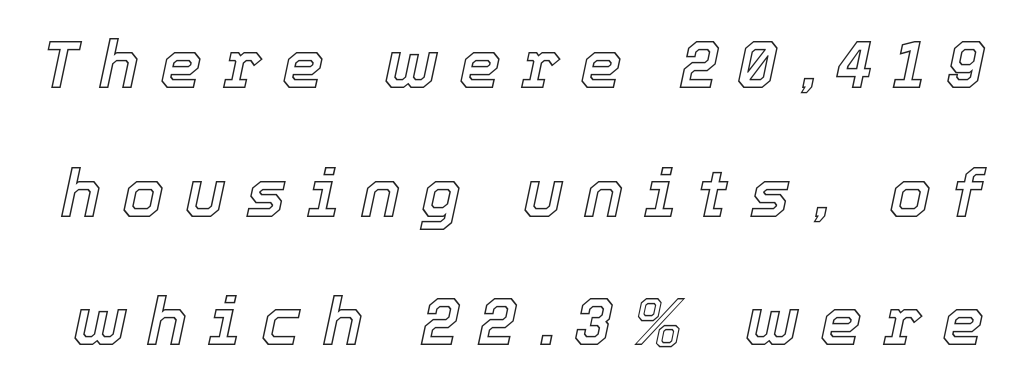
The image shows 67 px text type, italic (leaning right); set loose line spacing (1.92x), unusually wide letter spacing (+0.31 em), not underlined; a medium x-height.
